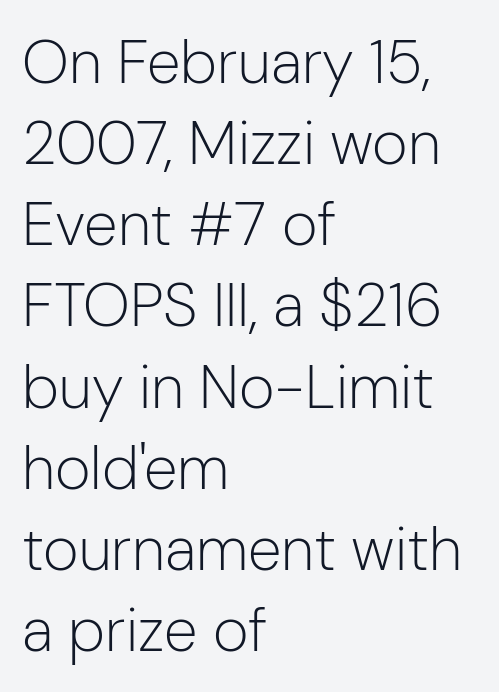
The image shows 61 px light sans-serif type, upright; set left-aligned, normal line spacing (1.33x), normal letter spacing, not underlined; low stroke contrast and a medium x-height.
